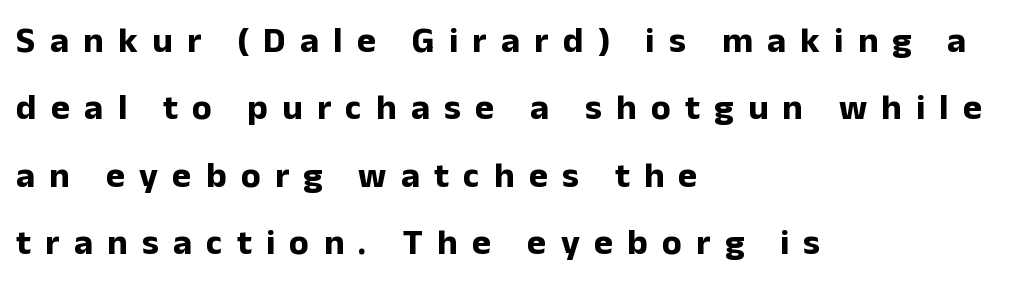
Q: Is the text bold? A: Yes.
Q: Is the text italic (slanted)? A: No, it is upright.
Q: Is the typeface a serif or a sans-serif typeface? A: Sans-serif.
Q: Is the text underlined? A: No.
Q: How is the paragraph aligned? A: Left-aligned.
Q: Is the spacing between letters normal or unusually wide? A: Unusually wide.
Q: Width (condensed, normal, or wide)? A: Normal.
Q: Stroke contrast? A: Low.
Q: x-height? A: Medium.
Q: Monospaced? A: No.
